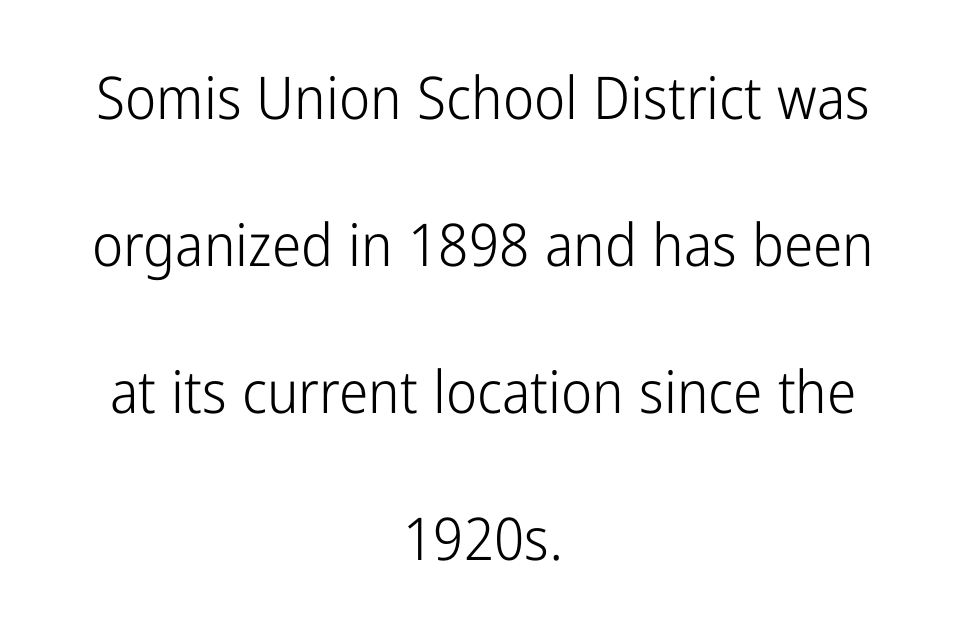
Descenders hang freely into open space. The rendering uses natural spacing where letterforms have individual widths. Does extra space separate the letters? No, they use regular spacing. Compared with typical paragraphs, the rows here are farther apart. Ascenders rise straight up at ninety degrees. Typeset on center — no edge is straight.
